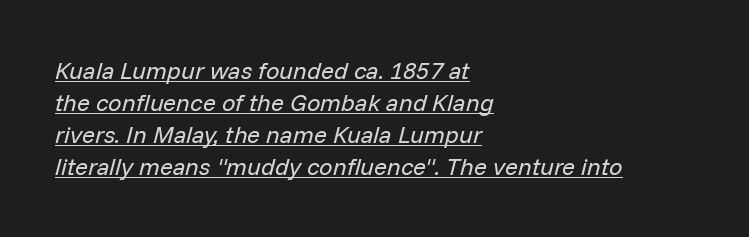
The image shows 24 px text type, italic (leaning right); set left-aligned, normal line spacing (1.34x), normal letter spacing, underlined.
